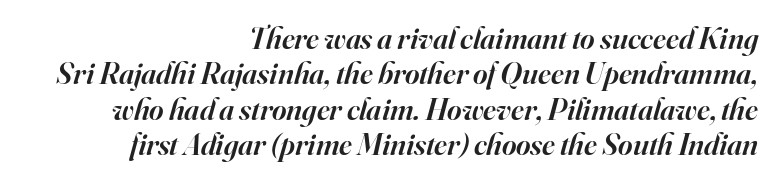
Q: Is the text bold? A: Semi-bold.
Q: Is the text italic (slanted)? A: Yes, it leans right by about 16 degrees.
Q: Is the typeface a serif or a sans-serif typeface? A: Serif.
Q: Is the text underlined? A: No.
Q: How is the paragraph aligned? A: Right-aligned.
Q: Is the spacing between letters normal or unusually wide? A: Normal.
Q: Is the spacing between lines tight, normal or loose? A: Tight.
Q: Width (condensed, normal, or wide)? A: Normal.
Q: Stroke contrast? A: High.
Q: x-height? A: Small.
Q: Monospaced? A: No.
